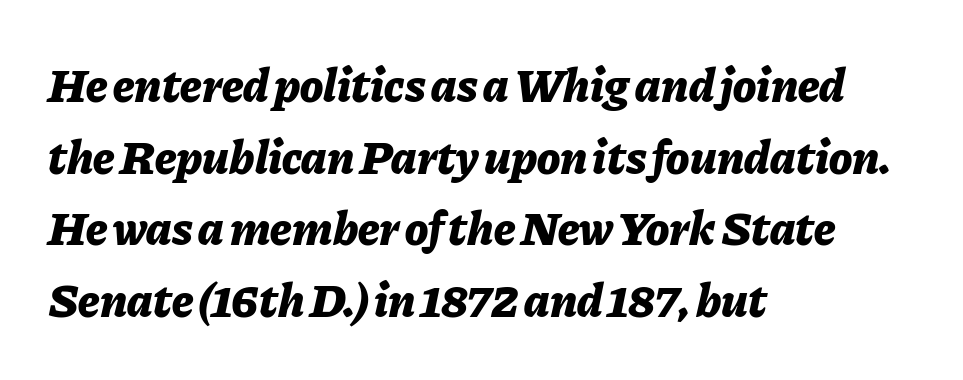
The image shows 48 px bold type, italic (leaning right); set left-aligned, normal line spacing (1.49x), normal letter spacing, not underlined; low stroke contrast and a medium x-height.
